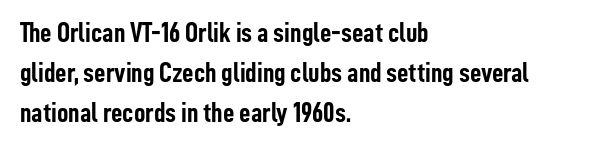
Q: Is the text bold? A: Yes.
Q: Is the text italic (slanted)? A: No, it is upright.
Q: Is the typeface a serif or a sans-serif typeface? A: Sans-serif.
Q: Is the text underlined? A: No.
Q: How is the paragraph aligned? A: Left-aligned.
Q: Is the spacing between letters normal or unusually wide? A: Normal.
Q: Is the spacing between lines tight, normal or loose? A: Normal.
Q: Width (condensed, normal, or wide)? A: Condensed.
Q: Stroke contrast? A: Low.
Q: x-height? A: Medium.
Q: Monospaced? A: No.
